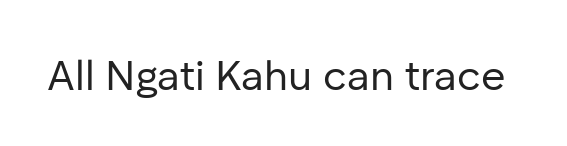
Note: no serifs on the glyphs. The zone under the glyphs is completely vacant. These lines are rendered in a variable-pitch font. The letters stand straight up with perfectly vertical stems.
